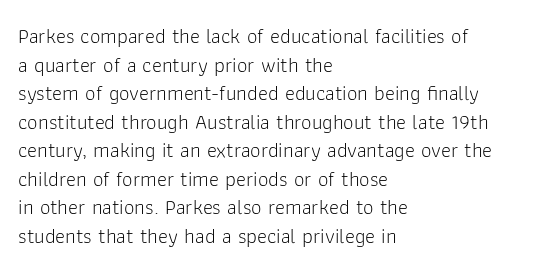
Line beginnings align vertically; line endings do not. Whoever set this chose a conventional vertical rhythm. Stroke mass is kept to a normal reading level or below. Nobody touched the tracking dial on this one.
